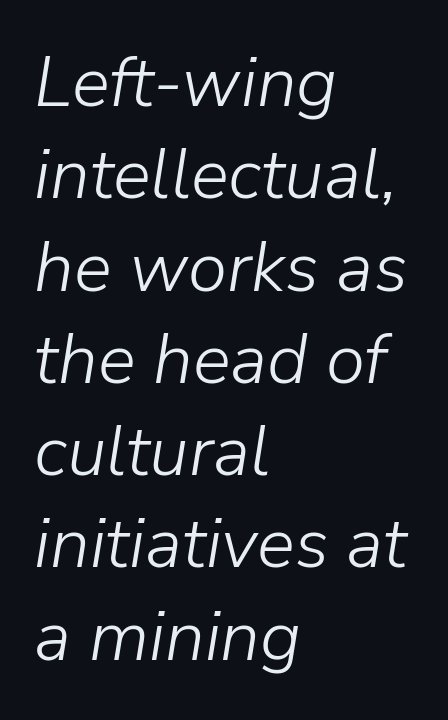
Q: Is the text bold? A: No.
Q: Is the text italic (slanted)? A: Yes, it leans right by about 9 degrees.
Q: Is the text underlined? A: No.
Q: How is the paragraph aligned? A: Left-aligned.
Q: Is the spacing between letters normal or unusually wide? A: Normal.
Q: Is the spacing between lines tight, normal or loose? A: Normal.
Q: Width (condensed, normal, or wide)? A: Normal.
Q: Stroke contrast? A: Low.
Q: x-height? A: Medium.
Q: Monospaced? A: No.
